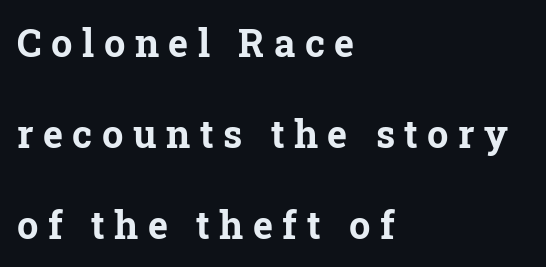
{"serif": "yes", "italic": "no", "bold": "yes", "weight": "bold", "width": "normal", "stroke_contrast": "low", "x_height": "medium", "monospaced": "no", "underline": "no", "align": "left", "line_spacing": "loose", "line_spacing_ratio": 2.39, "letter_spacing": "wide", "letter_spacing_em": 0.25, "glyph_px": 38}
